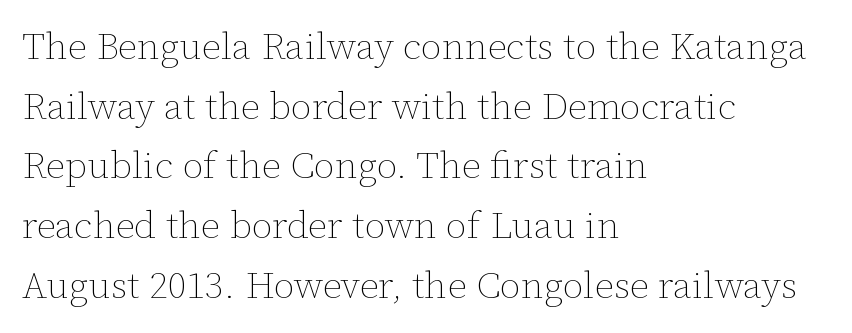
Q: Is the text bold? A: No.
Q: Is the text italic (slanted)? A: No, it is upright.
Q: Is the text underlined? A: No.
Q: How is the paragraph aligned? A: Left-aligned.
Q: Is the spacing between letters normal or unusually wide? A: Normal.
Q: Is the spacing between lines tight, normal or loose? A: Normal.
Q: Width (condensed, normal, or wide)? A: Normal.
Q: Stroke contrast? A: Low.
Q: x-height? A: Medium.
Q: Monospaced? A: No.
